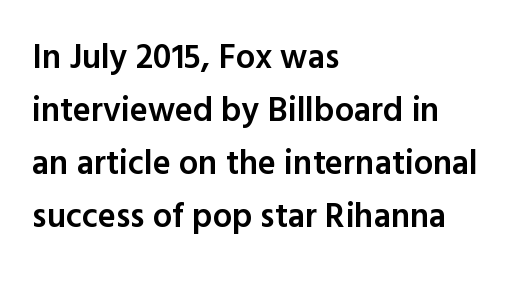
The face used here is proportionally spaced, like ordinary book or web type. Posture: upright roman. In terms of leading, this rendering sits right in the middle. The face used here is a semibold: visibly heavier than regular, lighter than bold. Check the space under the baseline: it is left empty.
